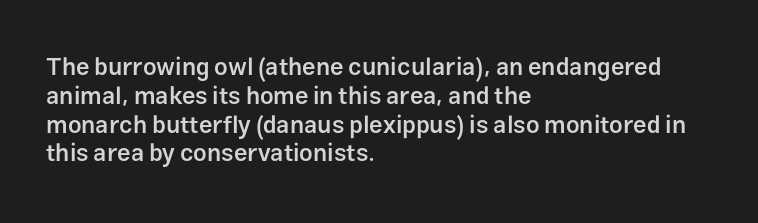
{"italic": "no", "bold": "semi", "underline": "no", "align": "left", "line_spacing_ratio": 1.2, "letter_spacing": "normal", "letter_spacing_em": 0.0, "glyph_px": 24}
